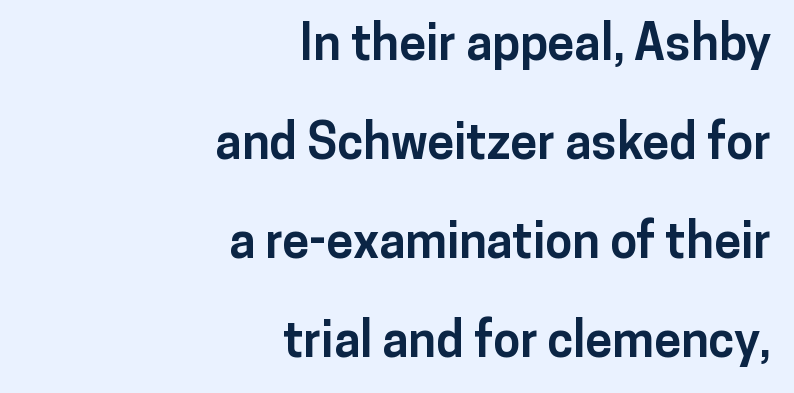
The image shows 49 px bold sans-serif type, upright; set right-aligned, loose line spacing (2.02x), normal letter spacing, not underlined; low stroke contrast and a medium x-height.
